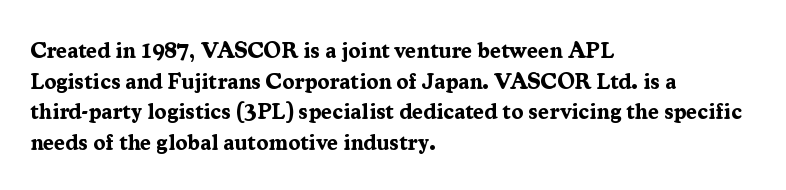
Q: Is the text bold? A: Yes.
Q: Is the text italic (slanted)? A: No, it is upright.
Q: Is the text underlined? A: No.
Q: How is the paragraph aligned? A: Left-aligned.
Q: Is the spacing between letters normal or unusually wide? A: Normal.
Q: Is the spacing between lines tight, normal or loose? A: Normal.
